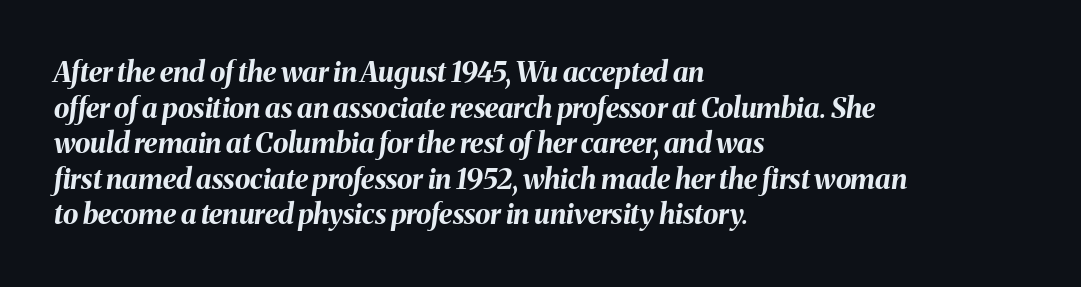
The image shows 28 px bold type, italic (leaning right); set left-aligned, normal line spacing (1.27x), normal letter spacing, not underlined; medium stroke contrast and a medium x-height.
